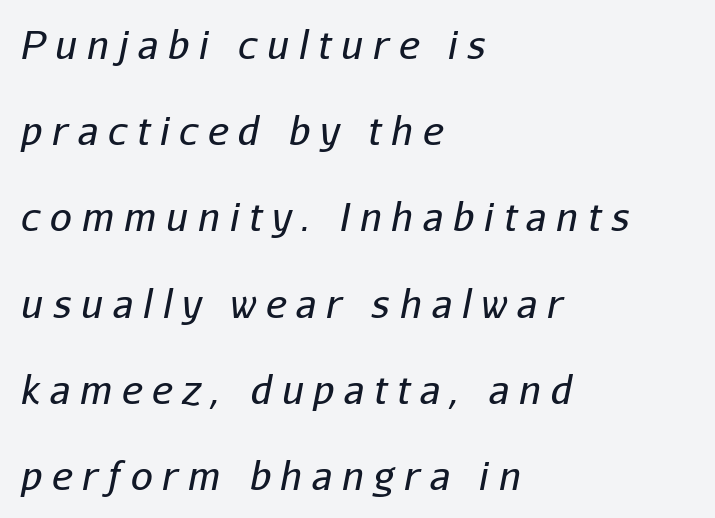
{"italic": "yes", "lean": "right", "slant_degrees": 11, "bold": "no", "weight": "regular", "width": "normal", "stroke_contrast": "low", "x_height": "medium", "monospaced": "no", "underline": "no", "align": "left", "line_spacing": "loose", "line_spacing_ratio": 2.21, "letter_spacing": "wide", "letter_spacing_em": 0.25, "glyph_px": 39}
